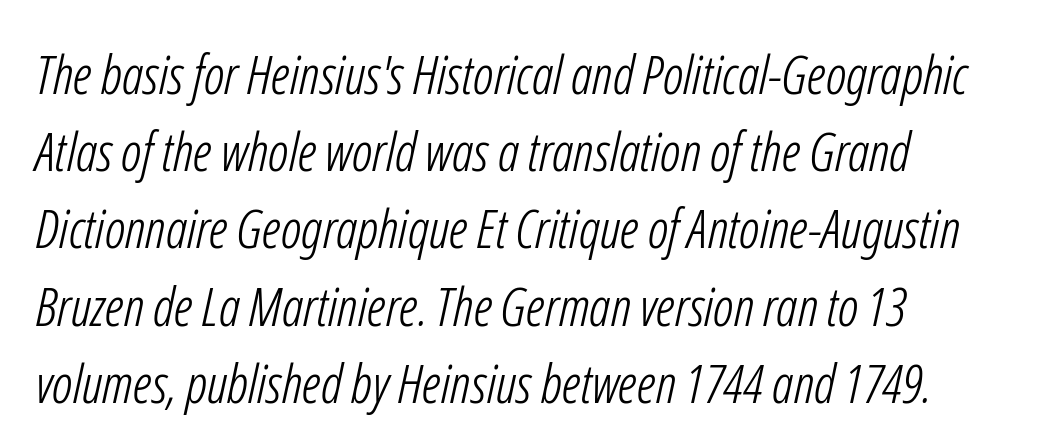
The image shows 54 px light, condensed sans-serif type; set left-aligned, normal line spacing (1.43x), normal letter spacing, not underlined; low stroke contrast and a medium x-height.
